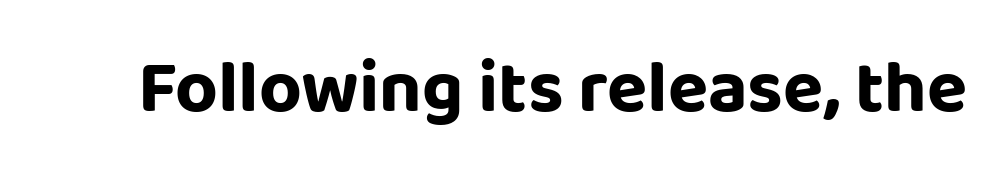
The image shows 74 px bold sans-serif type, upright; set normal letter spacing, not underlined; low stroke contrast and a large x-height.
